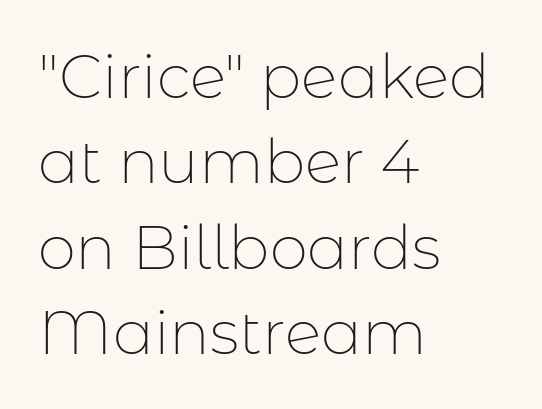
Q: Is the text bold? A: No.
Q: Is the text italic (slanted)? A: No, it is upright.
Q: Is the typeface a serif or a sans-serif typeface? A: Sans-serif.
Q: Is the text underlined? A: No.
Q: How is the paragraph aligned? A: Left-aligned.
Q: Is the spacing between letters normal or unusually wide? A: Normal.
Q: Is the spacing between lines tight, normal or loose? A: Normal.
Q: Width (condensed, normal, or wide)? A: Normal.
Q: Stroke contrast? A: Low.
Q: x-height? A: Medium.
Q: Monospaced? A: No.
